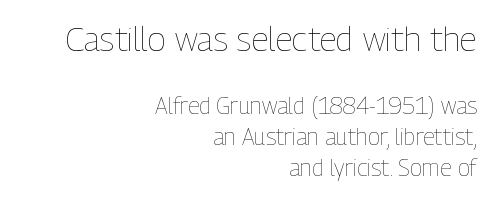
Proportional: the letters do not fall into vertical columns. Nothing unusual about the tracking: characters are spaced as the font intends. Weight class: somewhere from thin through regular. Large over small — that's the arrangement of the two blocks here.
